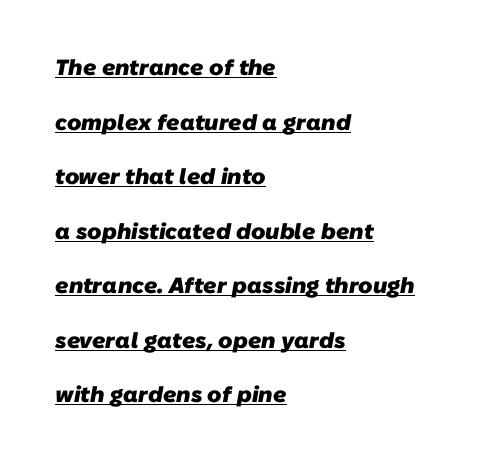
The rendering uses a large line-height, opening up the rows. This rendering uses left alignment, leaving the right contour irregular. There is no visible air inserted between adjacent glyphs. Pretty heavy lettering here — definitely bold.
